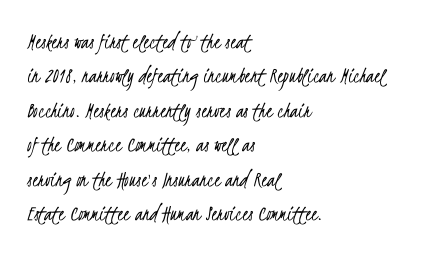
Q: Is the text bold? A: No.
Q: Is the text underlined? A: No.
Q: How is the paragraph aligned? A: Left-aligned.
Q: Is the spacing between letters normal or unusually wide? A: Normal.
Q: Is the spacing between lines tight, normal or loose? A: Normal.
